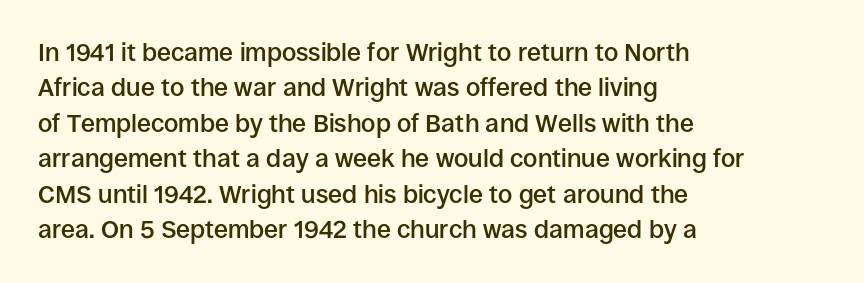
Q: Is the text bold? A: Semi-bold.
Q: Is the text italic (slanted)? A: No, it is upright.
Q: Is the text underlined? A: No.
Q: How is the paragraph aligned? A: Left-aligned.
Q: Is the spacing between letters normal or unusually wide? A: Normal.
Q: Is the spacing between lines tight, normal or loose? A: Normal.
